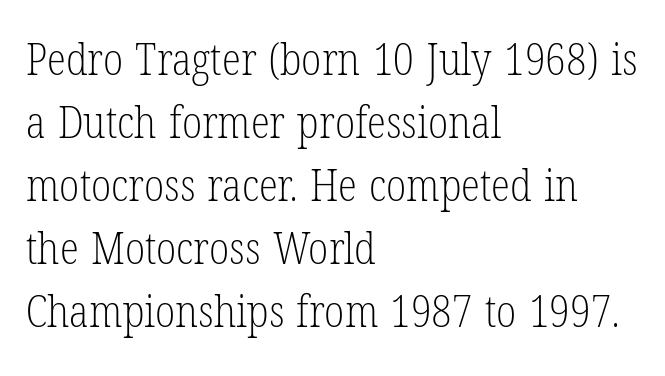
{"serif": "yes", "italic": "no", "bold": "no", "weight": "light", "width": "condensed", "stroke_contrast": "low", "x_height": "medium", "monospaced": "no", "underline": "no", "align": "left", "line_spacing": "normal", "line_spacing_ratio": 1.43, "letter_spacing": "normal", "letter_spacing_em": 0.0, "glyph_px": 44}
